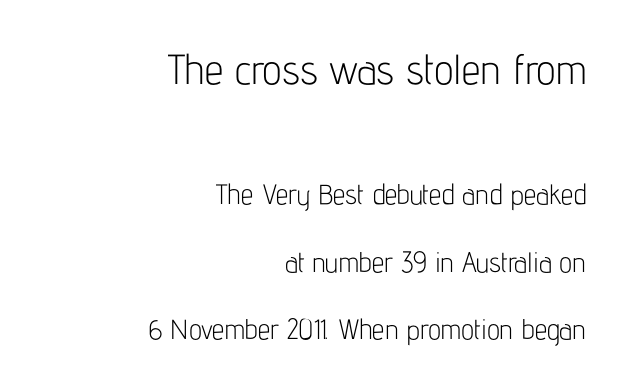
{"serif": "no", "italic": "no", "bold": "no", "weight": "light", "width": "condensed", "stroke_contrast": "low", "x_height": "medium", "monospaced": "no", "underline": "no", "align": "right", "line_spacing": "loose", "line_spacing_ratio": 2.4, "letter_spacing": "normal", "letter_spacing_em": 0.0, "larger_block": "first", "size_ratio": 1.5, "glyph_px": 42}
